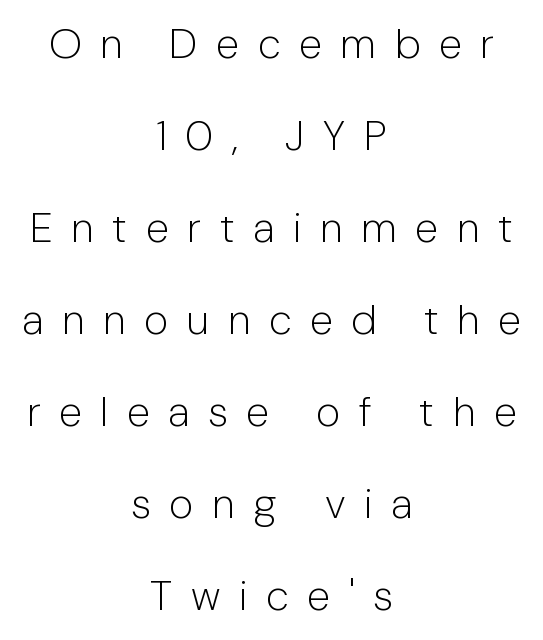
Q: Is the text bold? A: No.
Q: Is the text italic (slanted)? A: No, it is upright.
Q: Is the typeface a serif or a sans-serif typeface? A: Sans-serif.
Q: Is the text underlined? A: No.
Q: How is the paragraph aligned? A: Centered.
Q: Is the spacing between letters normal or unusually wide? A: Unusually wide.
Q: Is the spacing between lines tight, normal or loose? A: Loose.
Q: Width (condensed, normal, or wide)? A: Normal.
Q: Stroke contrast? A: Low.
Q: x-height? A: Medium.
Q: Monospaced? A: No.
